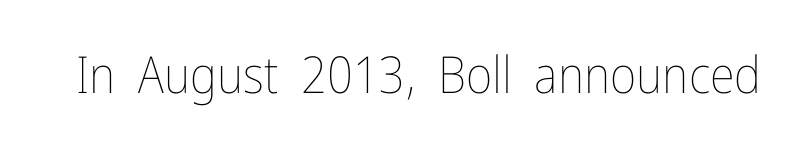
Weight: in the light-to-regular range. Caption: standard tracking, unaltered. You could not count columns in this text — the font is proportionally spaced. Italic: no, the glyphs are upright roman. Just letters on the line, the space beneath them empty.
